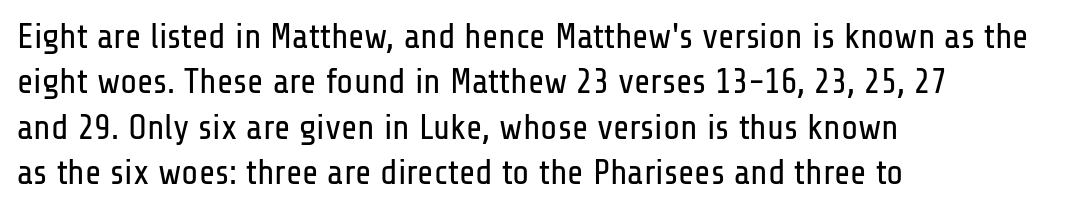
Q: Is the text bold? A: No.
Q: Is the text italic (slanted)? A: No, it is upright.
Q: Is the typeface a serif or a sans-serif typeface? A: Sans-serif.
Q: Is the text underlined? A: No.
Q: How is the paragraph aligned? A: Left-aligned.
Q: Is the spacing between letters normal or unusually wide? A: Normal.
Q: Is the spacing between lines tight, normal or loose? A: Normal.
Q: Width (condensed, normal, or wide)? A: Condensed.
Q: Stroke contrast? A: Low.
Q: x-height? A: Medium.
Q: Monospaced? A: No.
